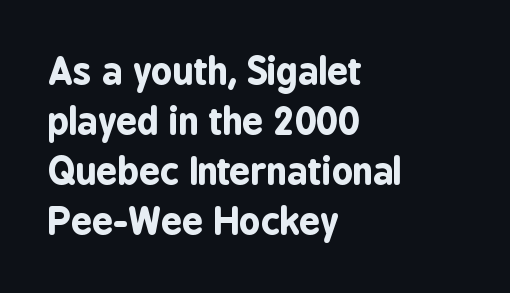
You could call the tracking neutral — neither tight nor loose. These lines were composed using upright roman letters. Typographic density is high because the face is bold. This sample is left-justified, so line endings fall wherever the words run out.
